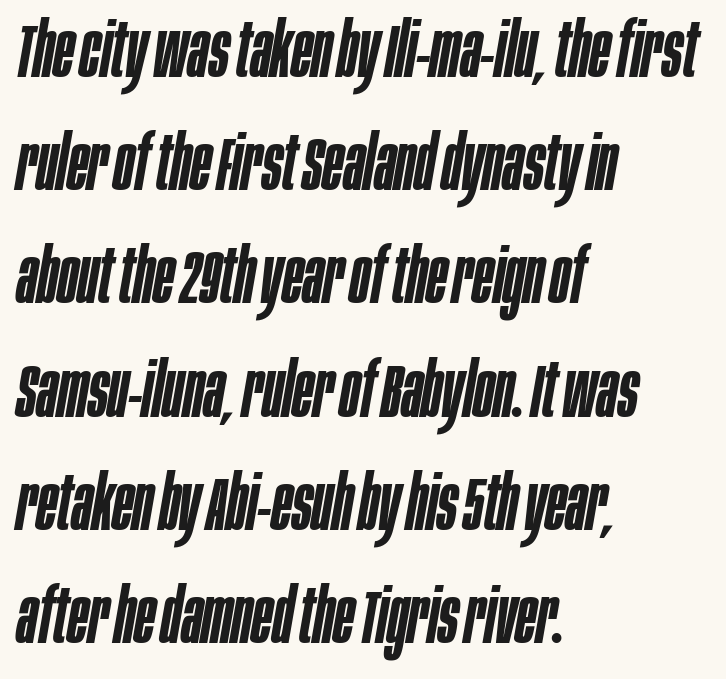
{"italic": "yes", "lean": "right", "slant_degrees": 10, "bold": "semi", "weight": "semibold", "width": "condensed", "stroke_contrast": "low", "x_height": "large", "monospaced": "no", "underline": "no", "align": "left", "line_spacing": "normal", "line_spacing_ratio": 1.51, "letter_spacing": "normal", "letter_spacing_em": 0.0, "glyph_px": 75}
